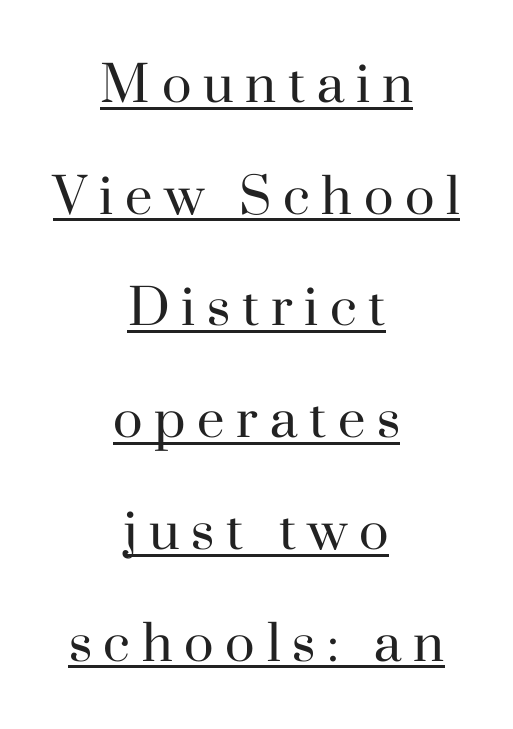
This sample trades compactness for vertical openness between lines. A serif font was chosen for this passage. You can tell it's not italic because the verticals are truly vertical. Ink coverage per letter is moderate at most. The letters advance in unequal steps, a hallmark of proportional type. The text block is weighted toward neither margin, spreading evenly from the middle.
